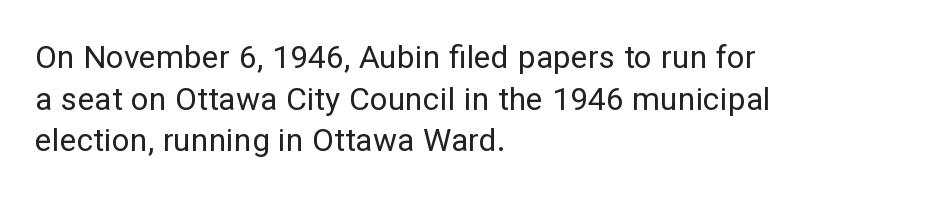
Q: Is the text bold? A: No.
Q: Is the text italic (slanted)? A: No, it is upright.
Q: Is the typeface a serif or a sans-serif typeface? A: Sans-serif.
Q: Is the text underlined? A: No.
Q: How is the paragraph aligned? A: Left-aligned.
Q: Is the spacing between letters normal or unusually wide? A: Normal.
Q: Is the spacing between lines tight, normal or loose? A: Normal.
Q: Width (condensed, normal, or wide)? A: Normal.
Q: Stroke contrast? A: Low.
Q: x-height? A: Medium.
Q: Monospaced? A: No.
